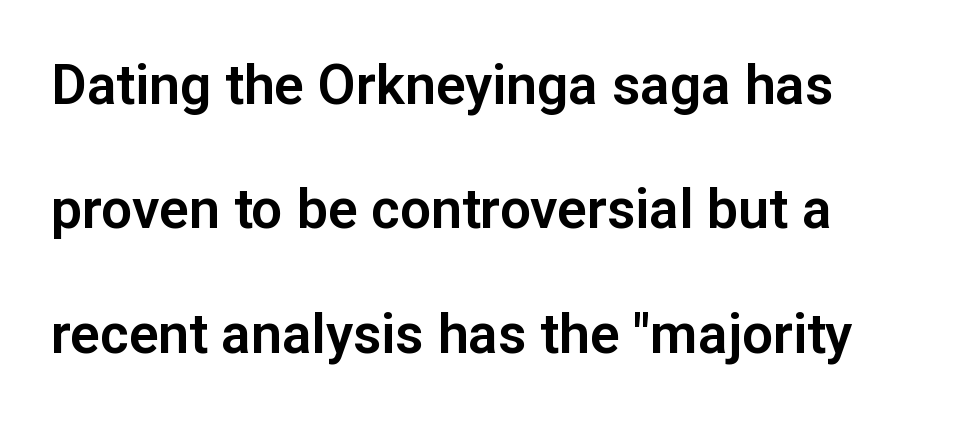
The image shows 55 px sans-serif type, upright; set loose line spacing (2.26x), normal letter spacing, not underlined; low stroke contrast and a medium x-height.
